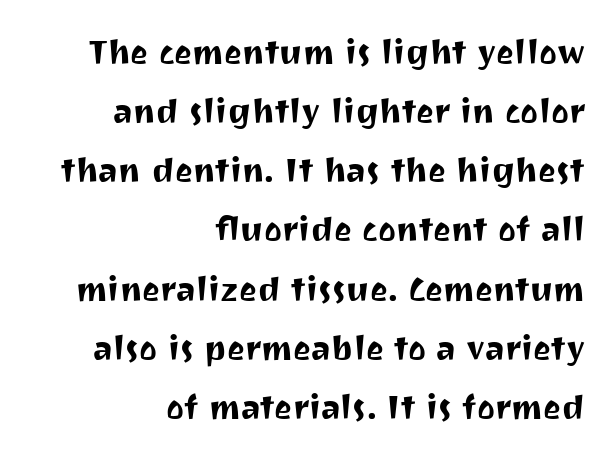
{"serif": "no", "italic": "no", "width": "normal", "stroke_contrast": "medium", "x_height": "medium", "monospaced": "no", "underline": "no", "align": "right", "line_spacing_ratio": 1.74, "letter_spacing": "normal", "letter_spacing_em": 0.0, "glyph_px": 34}
